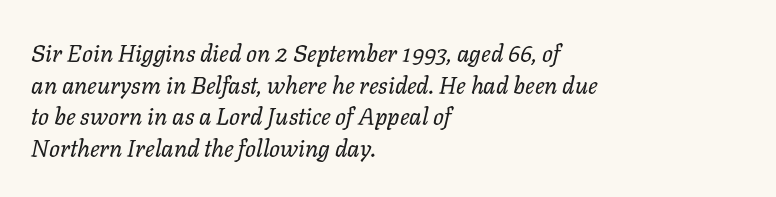
The text block is weighted toward the left margin, trailing off unevenly rightward. The zone under the glyphs is completely vacant. The letters sit at their default tracking, neither squeezed nor spread. Notice how descenders clear the ascenders below comfortably — that's standard leading. The characters are drawn with everyday or finer stroke widths.
